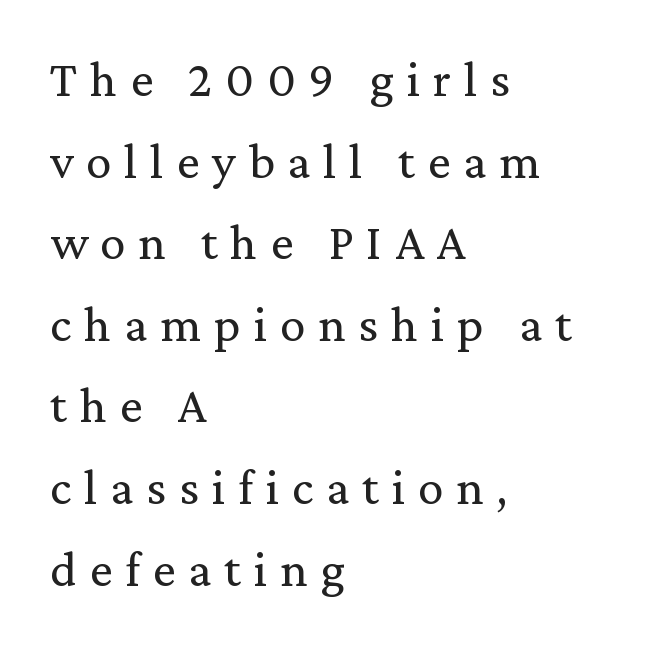
The image shows 51 px regular-weight serif type, upright; set left-aligned, normal line spacing (1.6x), unusually wide letter spacing (+0.25 em), not underlined; medium stroke contrast and a medium x-height.
